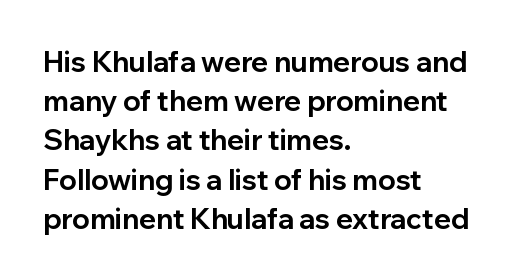
Varying glyph widths throughout — classic text-font behaviour. You can tell it's not italic because the verticals are truly vertical. I'd describe the lettering as bold — thick and assertive. The rows are spaced the way most documents space them. There is no visible air inserted between adjacent glyphs.
